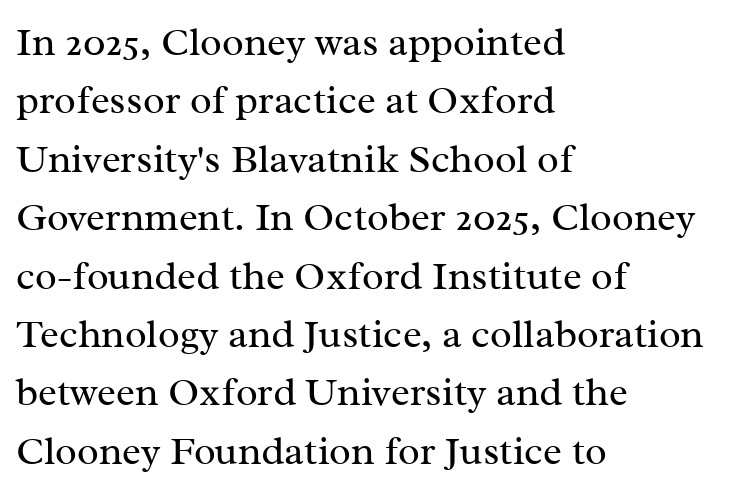
The image shows 40 px regular-weight serif type, upright; set left-aligned, normal line spacing (1.46x), normal letter spacing, not underlined; medium stroke contrast and a medium x-height.
